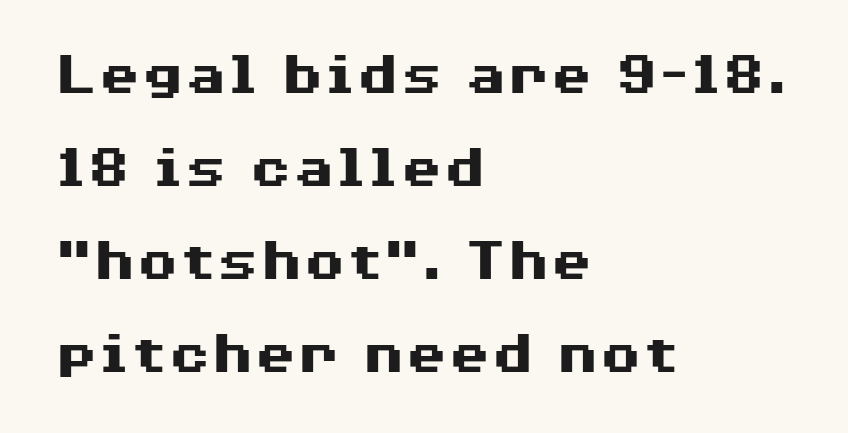
Q: Is the text bold? A: Yes.
Q: Is the text italic (slanted)? A: No, it is upright.
Q: Is the typeface a serif or a sans-serif typeface? A: Sans-serif.
Q: Is the text underlined? A: No.
Q: How is the paragraph aligned? A: Left-aligned.
Q: Is the spacing between letters normal or unusually wide? A: Normal.
Q: Is the spacing between lines tight, normal or loose? A: Normal.
Q: Width (condensed, normal, or wide)? A: Wide.
Q: Stroke contrast? A: Medium.
Q: x-height? A: Medium.
Q: Monospaced? A: No.
